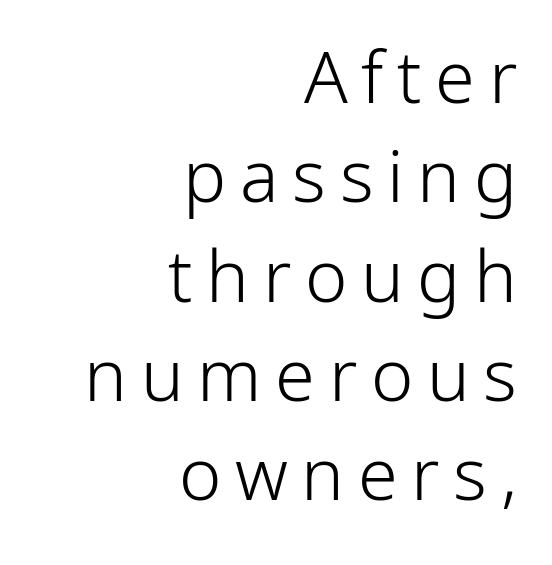
Q: Is the text bold? A: No.
Q: Is the text italic (slanted)? A: No, it is upright.
Q: Is the typeface a serif or a sans-serif typeface? A: Sans-serif.
Q: Is the text underlined? A: No.
Q: How is the paragraph aligned? A: Right-aligned.
Q: Is the spacing between lines tight, normal or loose? A: Normal.
Q: Width (condensed, normal, or wide)? A: Normal.
Q: Stroke contrast? A: Low.
Q: x-height? A: Medium.
Q: Monospaced? A: No.
